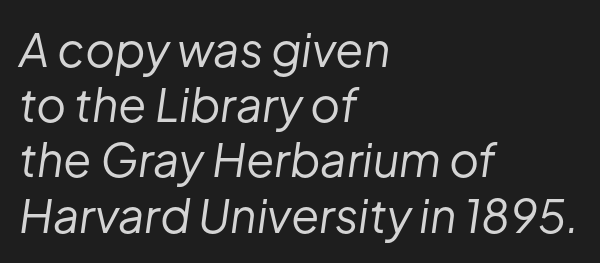
Compared with ordinary roman type, these characters are visibly tilted. Each letter keeps its own natural width here, so spacing adapts to shape. Nobody touched the tracking dial on this one. Weight: regular or lighter.
